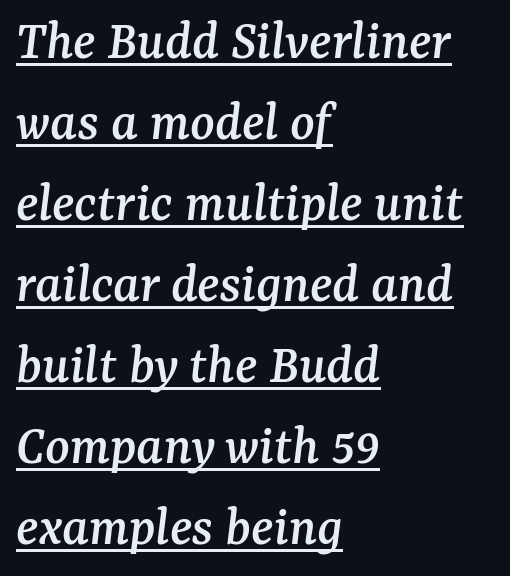
The image shows 57 px serif type, italic (leaning right); set left-aligned, normal line spacing (1.42x), normal letter spacing, underlined; medium stroke contrast and a medium x-height.
